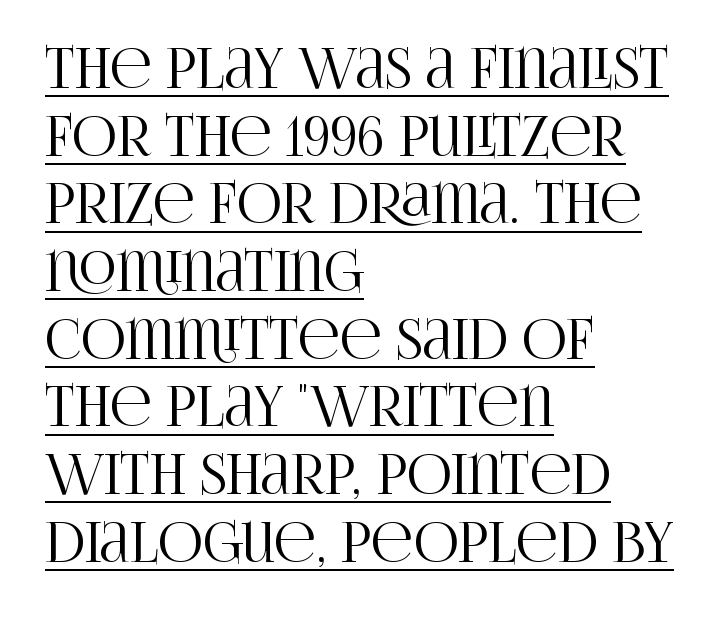
{"serif": "yes", "italic": "no", "width": "condensed", "stroke_contrast": "high", "x_height": "large", "monospaced": "no", "underline": "yes", "align": "left", "line_spacing_ratio": 1.23, "letter_spacing": "normal", "letter_spacing_em": 0.0, "glyph_px": 55}
